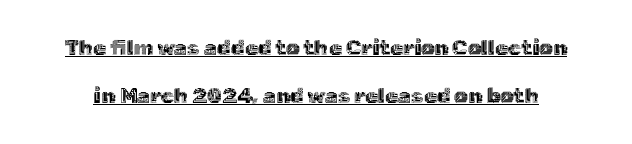
{"italic": "no", "underline": "yes", "line_spacing": "loose", "line_spacing_ratio": 2.27, "letter_spacing": "normal", "letter_spacing_em": 0.0, "glyph_px": 21}
